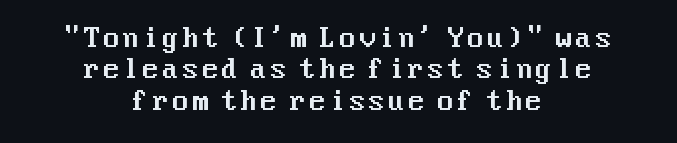
{"italic": "no", "underline": "no", "align": "center", "line_spacing": "normal", "line_spacing_ratio": 1.26, "glyph_px": 25}
